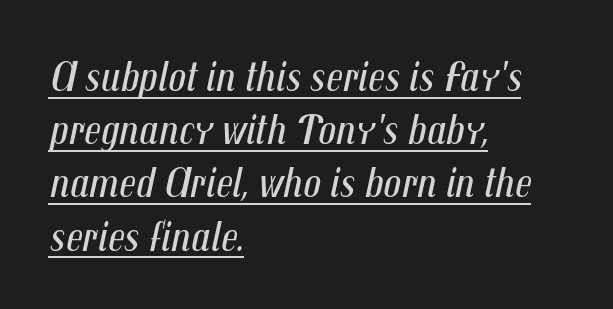
{"italic": "yes", "lean": "right", "slant_degrees": 12, "bold": "no", "weight": "regular", "width": "condensed", "stroke_contrast": "medium", "x_height": "medium", "monospaced": "no", "underline": "yes", "align": "left", "line_spacing_ratio": 1.21, "letter_spacing": "normal", "letter_spacing_em": 0.0, "glyph_px": 44}
